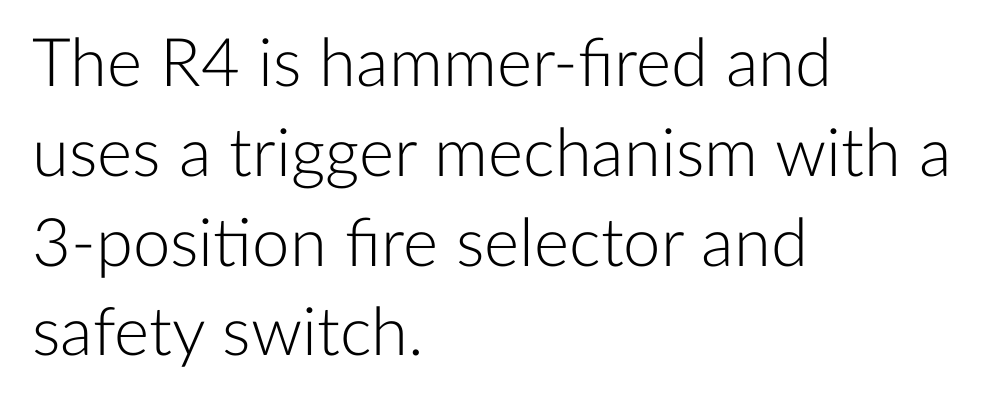
{"serif": "no", "italic": "no", "bold": "no", "weight": "light", "width": "normal", "stroke_contrast": "low", "x_height": "medium", "monospaced": "no", "underline": "no", "align": "left", "line_spacing": "normal", "line_spacing_ratio": 1.34, "letter_spacing": "normal", "letter_spacing_em": 0.0, "glyph_px": 67}
